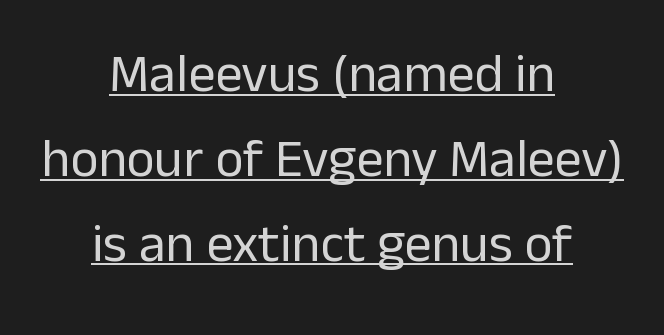
Q: Is the text bold? A: No.
Q: Is the text italic (slanted)? A: No, it is upright.
Q: Is the typeface a serif or a sans-serif typeface? A: Sans-serif.
Q: Is the text underlined? A: Yes.
Q: How is the paragraph aligned? A: Centered.
Q: Is the spacing between letters normal or unusually wide? A: Normal.
Q: Is the spacing between lines tight, normal or loose? A: Normal.
Q: Width (condensed, normal, or wide)? A: Normal.
Q: Stroke contrast? A: Low.
Q: x-height? A: Medium.
Q: Monospaced? A: No.
